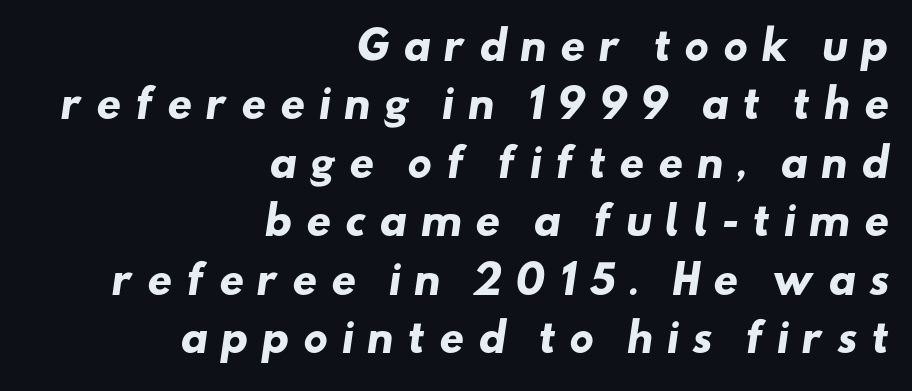
The image shows 39 px heavy, wide sans-serif type; set right-aligned, normal line spacing (1.5x), unusually wide letter spacing (+0.32 em), not underlined; low stroke contrast and a small x-height.
